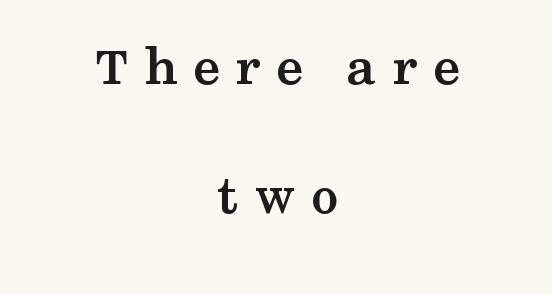
In terms of letterform style, serifs are clearly present. Rows of type keep a wide berth in the vertical direction. The axis of the letterforms is exactly vertical. Spacing verdict: proportional, widths tailored to each character. The rag falls on both sides of this text block equally.
